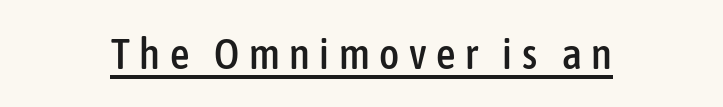
{"serif": "no", "italic": "no", "width": "condensed", "stroke_contrast": "low", "x_height": "medium", "monospaced": "no", "underline": "yes", "letter_spacing": "wide", "letter_spacing_em": 0.22, "glyph_px": 43}
